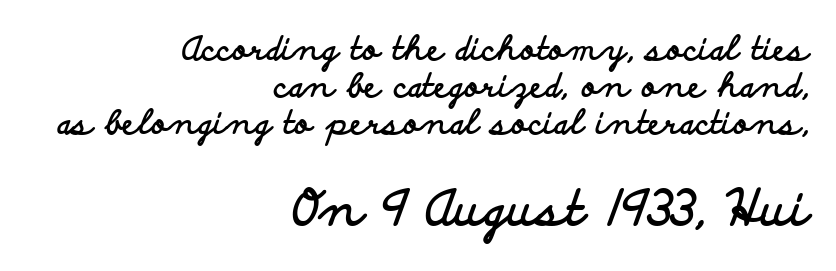
{"serif": "no", "bold": "yes", "weight": "bold", "width": "wide", "stroke_contrast": "low", "x_height": "small", "monospaced": "no", "underline": "no", "align": "right", "line_spacing": "tight", "line_spacing_ratio": 1.12, "letter_spacing": "normal", "letter_spacing_em": 0.0, "larger_block": "second", "size_ratio": 1.48, "glyph_px": 49}
